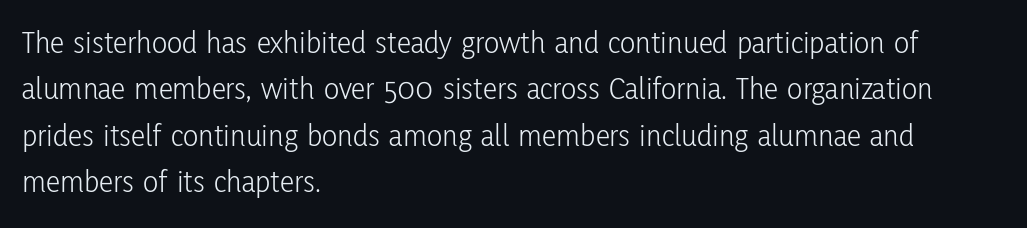
{"serif": "no", "italic": "no", "bold": "no", "weight": "light", "width": "condensed", "stroke_contrast": "low", "x_height": "medium", "monospaced": "no", "underline": "no", "align": "left", "line_spacing": "normal", "line_spacing_ratio": 1.45, "letter_spacing": "normal", "letter_spacing_em": 0.0, "glyph_px": 32}
